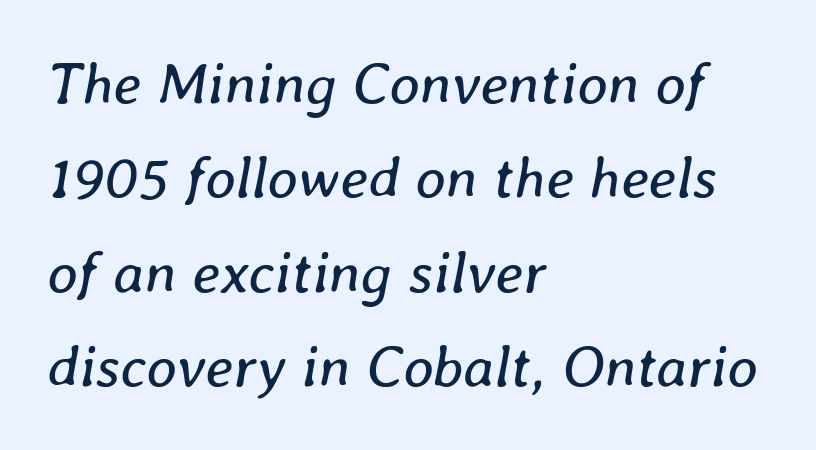
The image shows 59 px regular-weight type, italic (leaning right); set left-aligned, normal line spacing (1.6x), normal letter spacing, not underlined; low stroke contrast and a medium x-height.
